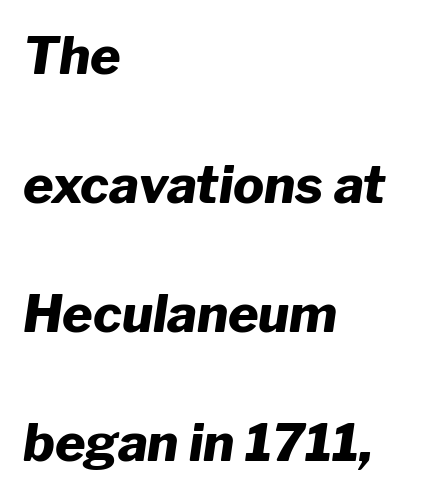
Words float on clear page, feet unadorned. You'd pick this weight for a headline — it's a proper bold. Emphasis-style slanted type is in use. How are the letters spaced? Ordinarily, with no added tracking. The compositor pushed each line to the left boundary. Students, observe: this is what heavily led, spacious text looks like.
